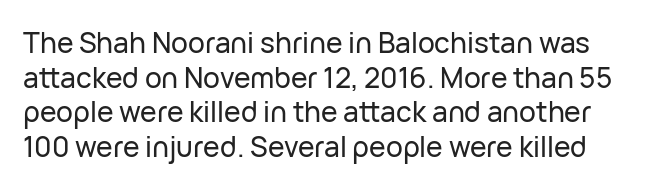
The string is rendered with underlining switched off. This sample uses an upright cut, with every glyph sitting square on the baseline. Each letter's strokes conclude bluntly, with no projecting serifs. This sample has the flowing, uneven cadence of proportional lettering.
